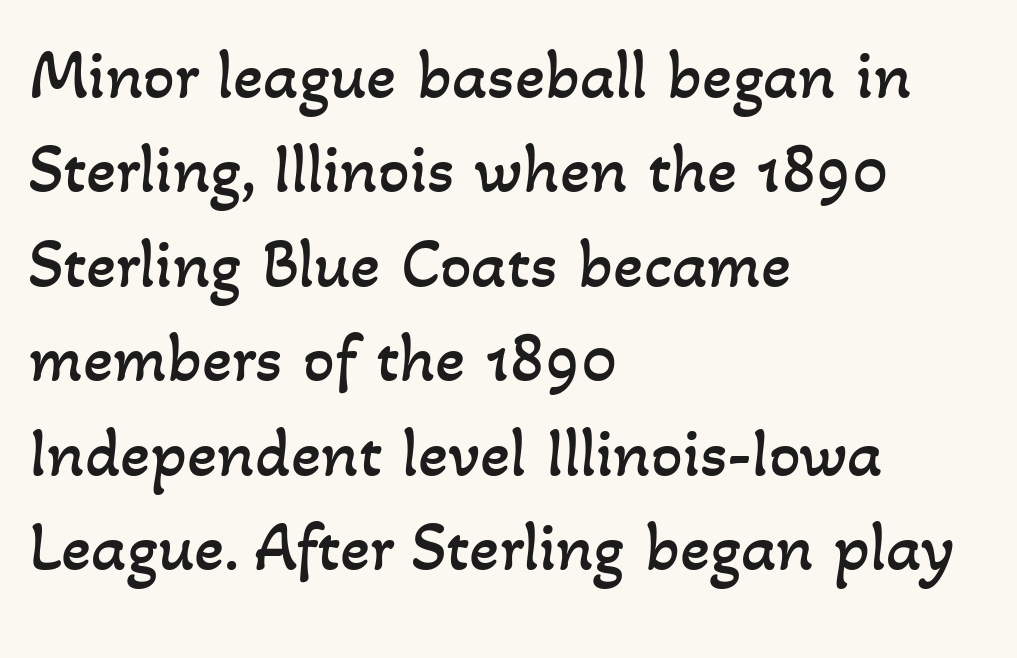
Q: Is the text bold? A: No.
Q: Is the text underlined? A: No.
Q: How is the paragraph aligned? A: Left-aligned.
Q: Is the spacing between letters normal or unusually wide? A: Normal.
Q: Is the spacing between lines tight, normal or loose? A: Normal.
Q: Width (condensed, normal, or wide)? A: Normal.
Q: Stroke contrast? A: Low.
Q: x-height? A: Small.
Q: Monospaced? A: No.
